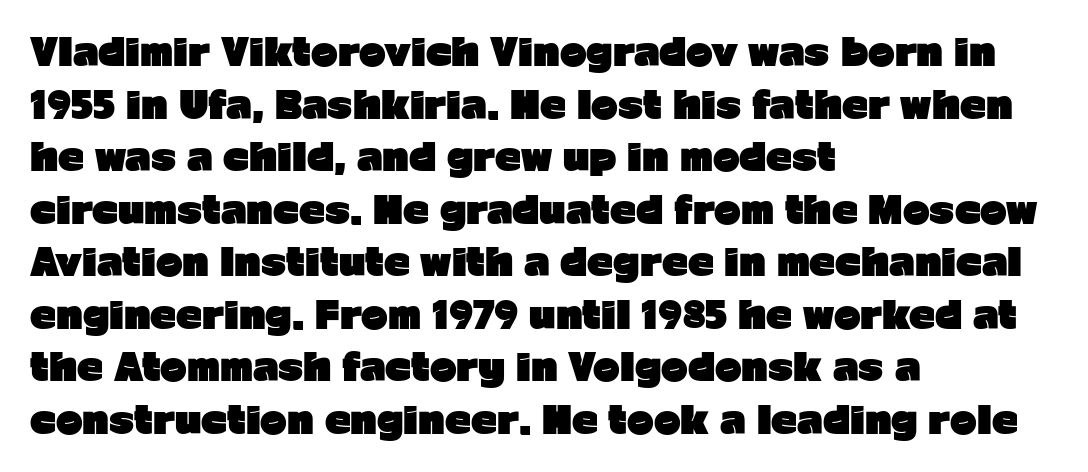
{"serif": "no", "italic": "no", "bold": "yes", "weight": "heavy", "width": "normal", "stroke_contrast": "low", "x_height": "medium", "monospaced": "no", "underline": "no", "align": "left", "line_spacing": "normal", "line_spacing_ratio": 1.46, "letter_spacing": "normal", "letter_spacing_em": 0.0, "glyph_px": 36}
